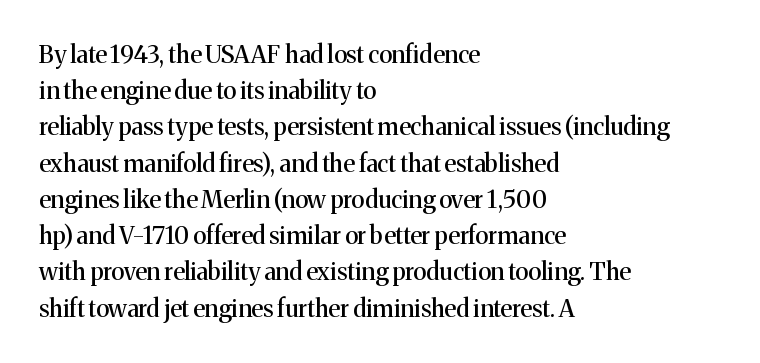
Leading: standard. Ascenders rise straight up at ninety degrees. Nobody drew a line under any word here. Here the glyphs are tracked normally, forming tight word shapes. All the whitespace from short lines collects on the right.
